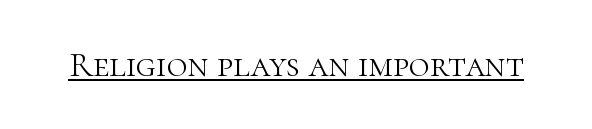
Is this a heavy cut? Hardly; it is regular or lighter. The letters advance in unequal steps, a hallmark of proportional type. Spacing between characters is what you'd get straight out of the box. The face used here appears with an underline applied. Regarding serifs, this sample has them.
